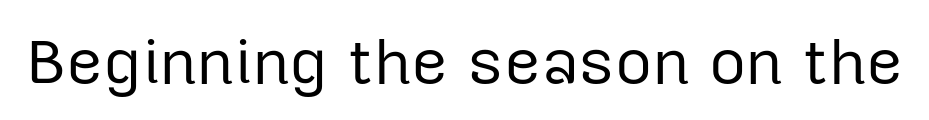
Q: Is the text bold? A: No.
Q: Is the text italic (slanted)? A: No, it is upright.
Q: Is the typeface a serif or a sans-serif typeface? A: Sans-serif.
Q: Is the text underlined? A: No.
Q: Is the spacing between letters normal or unusually wide? A: Normal.
Q: Width (condensed, normal, or wide)? A: Normal.
Q: Stroke contrast? A: Low.
Q: x-height? A: Medium.
Q: Monospaced? A: No.
